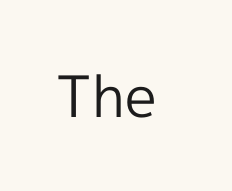
{"serif": "no", "italic": "no", "bold": "no", "weight": "regular", "width": "normal", "x_height": "medium", "monospaced": "no", "underline": "no", "letter_spacing": "normal", "letter_spacing_em": 0.0, "glyph_px": 57}
